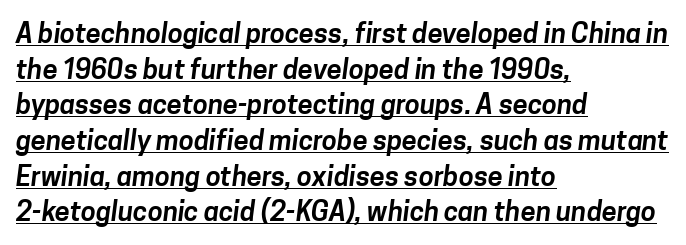
{"underline": "yes", "align": "left", "line_spacing": "normal", "line_spacing_ratio": 1.32, "letter_spacing": "normal", "letter_spacing_em": 0.0, "glyph_px": 27}
